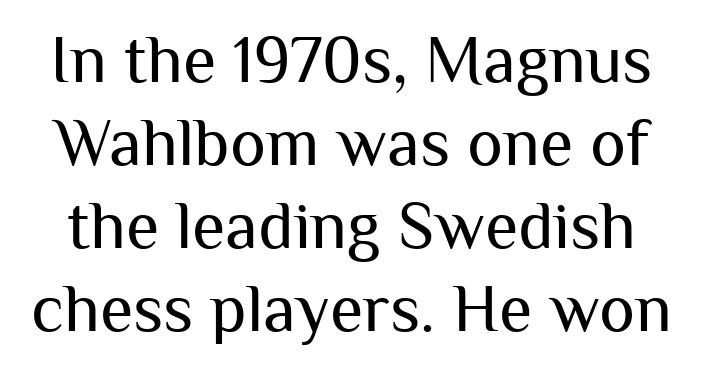
The image shows 68 px regular-weight sans-serif type, upright; set line spacing 1.22x, normal letter spacing, not underlined; medium stroke contrast and a medium x-height.
